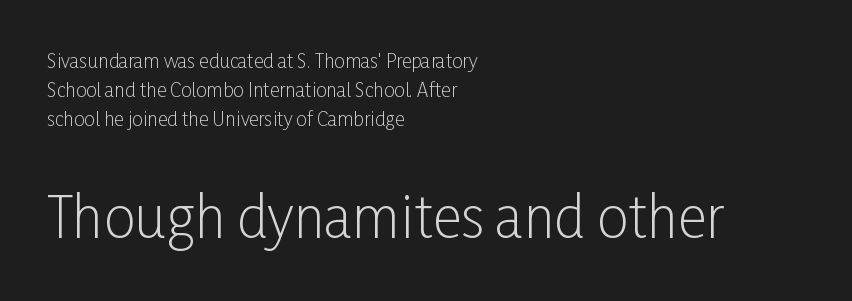
The image shows 56 px light, condensed sans-serif type, upright; set left-aligned, normal line spacing (1.52x), normal letter spacing, not underlined; the second (bottom) block is 2.95x larger; low stroke contrast and a medium x-height.
